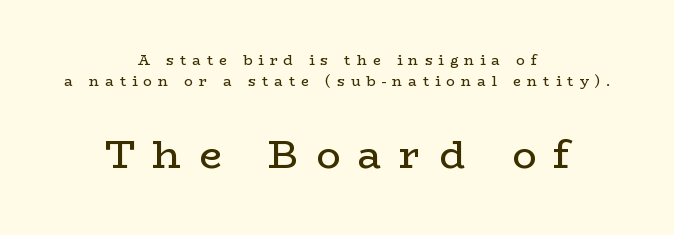
Q: Is the text bold? A: No.
Q: Is the text italic (slanted)? A: No, it is upright.
Q: Is the typeface a serif or a sans-serif typeface? A: Serif.
Q: Is the text underlined? A: No.
Q: How is the paragraph aligned? A: Centered.
Q: Is the spacing between letters normal or unusually wide? A: Unusually wide.
Q: Is the spacing between lines tight, normal or loose? A: Normal.
Q: Which block of text is set in a larger size, the first (top) or the second (bottom)? A: The second (bottom) one.
Q: Width (condensed, normal, or wide)? A: Wide.
Q: Stroke contrast? A: Low.
Q: x-height? A: Medium.
Q: Monospaced? A: No.
